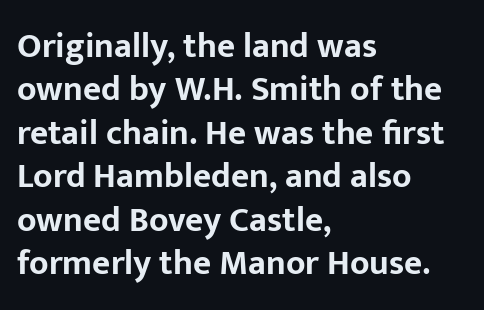
This rendering features lettering with no underline. No italicization has been applied; the sample stays upright. Default kerning and tracking; the words read as compact shapes. The characters display no serif detailing; their extremities are plain. Spacing verdict: proportional, widths tailored to each character. Heavy, bold letterforms.
